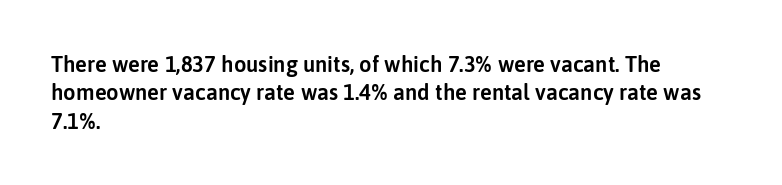
{"italic": "no", "underline": "no", "align": "left", "line_spacing": "normal", "line_spacing_ratio": 1.29, "letter_spacing": "normal", "letter_spacing_em": 0.0, "glyph_px": 22}
